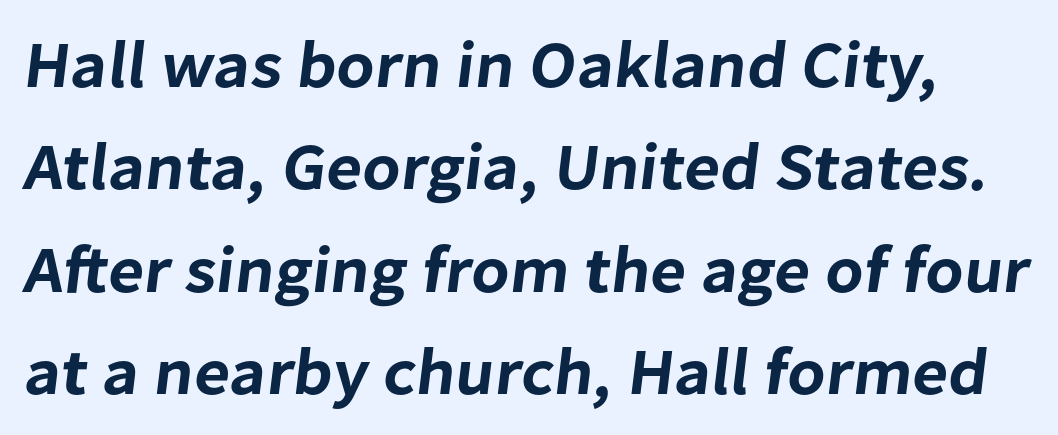
{"serif": "no", "width": "normal", "stroke_contrast": "low", "x_height": "medium", "monospaced": "no", "underline": "no", "line_spacing": "normal", "line_spacing_ratio": 1.55, "letter_spacing": "normal", "letter_spacing_em": 0.0, "glyph_px": 66}
